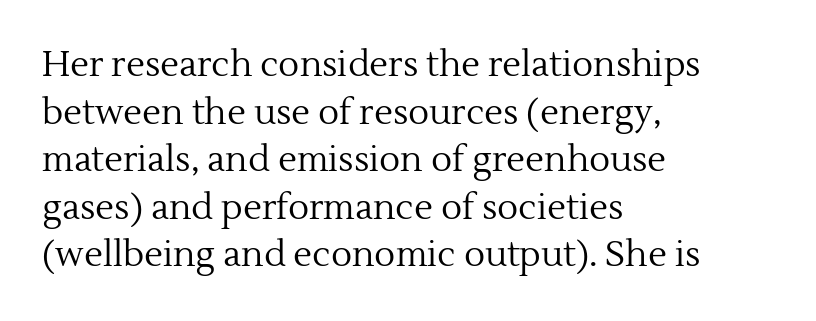
A serif font was chosen for this passage. Leading matches the norm, producing a regular column. Character widths vary here, with narrow letters taking less room than wide ones. The gap between lines stays unmarked. Designer's note — italics off, roman on.
